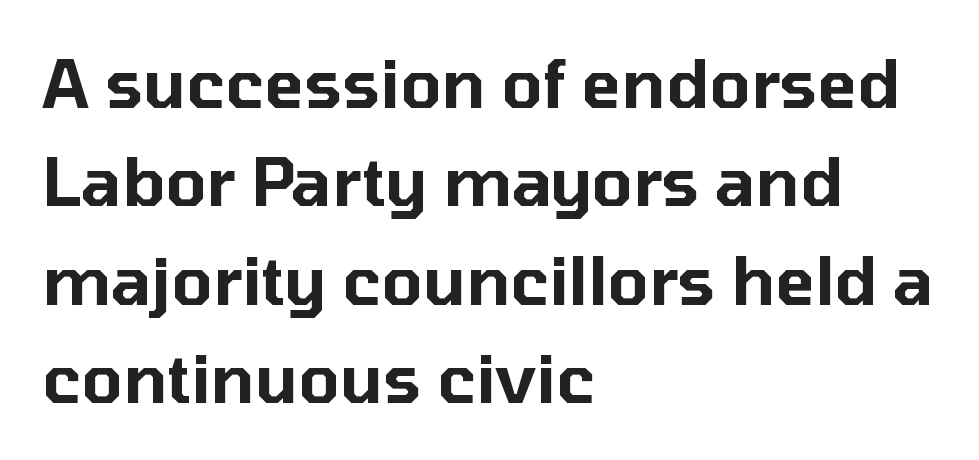
{"serif": "no", "italic": "no", "width": "normal", "stroke_contrast": "low", "x_height": "medium", "monospaced": "no", "underline": "no", "align": "left", "line_spacing": "normal", "line_spacing_ratio": 1.49, "letter_spacing": "normal", "letter_spacing_em": 0.0, "glyph_px": 66}
